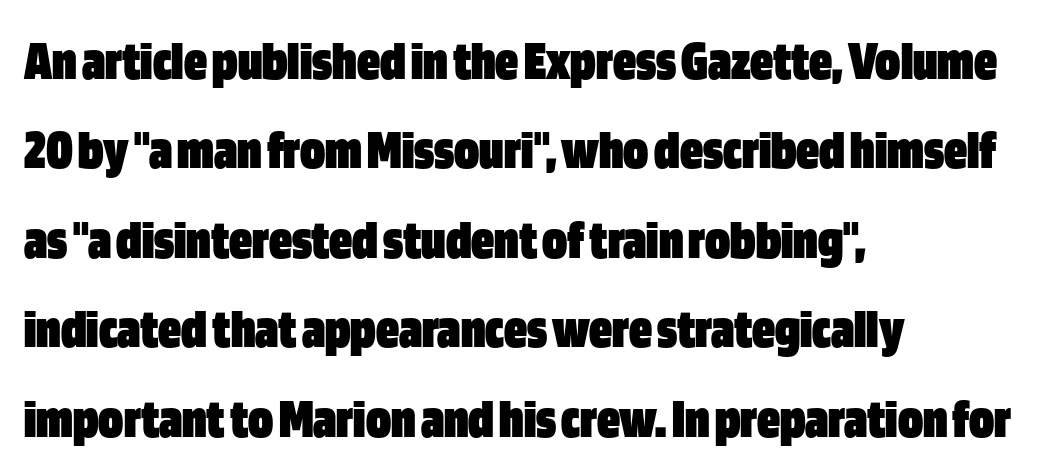
Q: Is the text bold? A: Yes.
Q: Is the text italic (slanted)? A: No, it is upright.
Q: Is the typeface a serif or a sans-serif typeface? A: Sans-serif.
Q: Is the text underlined? A: No.
Q: How is the paragraph aligned? A: Left-aligned.
Q: Is the spacing between letters normal or unusually wide? A: Normal.
Q: Is the spacing between lines tight, normal or loose? A: Normal.
Q: Width (condensed, normal, or wide)? A: Condensed.
Q: Stroke contrast? A: Low.
Q: x-height? A: Large.
Q: Monospaced? A: No.
